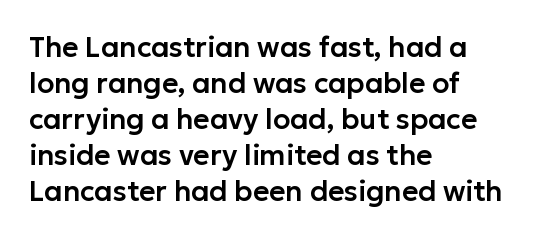
These lines sit exactly where default settings would place them. Plain, unruled lines of type. Compared with typical body copy, the letter spacing here is the same. You can tell from the bare stems that sans-serif type was used. Tall strokes in this sample are plumb rather than angled. If you drew a ruler down the left edge, every line would touch it.
